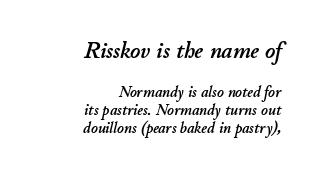
Q: Is the text italic (slanted)? A: Yes, it leans right by about 11 degrees.
Q: Is the text underlined? A: No.
Q: How is the paragraph aligned? A: Right-aligned.
Q: Is the spacing between letters normal or unusually wide? A: Normal.
Q: Is the spacing between lines tight, normal or loose? A: Tight.
Q: Which block of text is set in a larger size, the first (top) or the second (bottom)? A: The first (top) one.
